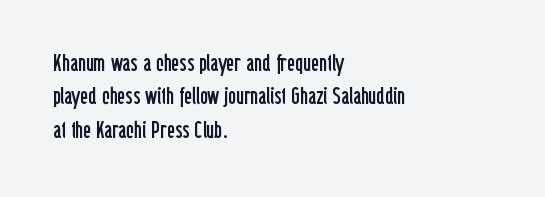
{"italic": "no", "bold": "no", "underline": "no", "align": "left", "line_spacing": "normal", "line_spacing_ratio": 1.39, "letter_spacing": "normal", "letter_spacing_em": 0.0, "glyph_px": 24}
